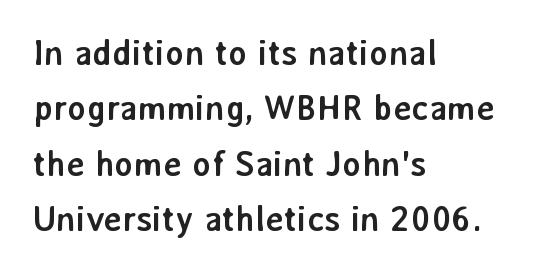
{"serif": "no", "italic": "no", "bold": "yes", "weight": "semibold", "width": "normal", "stroke_contrast": "low", "x_height": "medium", "monospaced": "no", "underline": "no", "align": "left", "line_spacing": "normal", "line_spacing_ratio": 1.58, "letter_spacing": "normal", "letter_spacing_em": 0.0, "glyph_px": 35}
